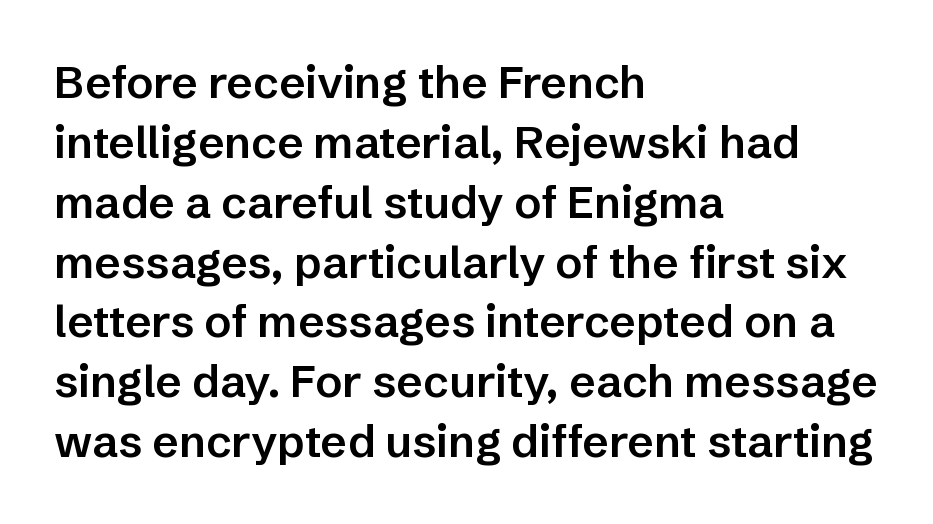
{"serif": "no", "italic": "no", "bold": "semi", "weight": "semibold", "width": "normal", "stroke_contrast": "low", "x_height": "medium", "monospaced": "no", "underline": "no", "align": "left", "line_spacing": "normal", "line_spacing_ratio": 1.33, "letter_spacing": "normal", "letter_spacing_em": 0.0, "glyph_px": 45}
